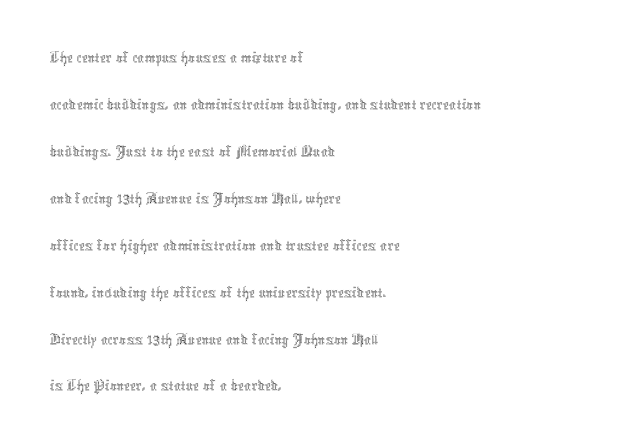
Q: Is the text bold? A: No.
Q: Is the text italic (slanted)? A: No, it is upright.
Q: Is the text underlined? A: No.
Q: How is the paragraph aligned? A: Left-aligned.
Q: Is the spacing between letters normal or unusually wide? A: Normal.
Q: Is the spacing between lines tight, normal or loose? A: Normal.
Q: Width (condensed, normal, or wide)? A: Condensed.
Q: x-height? A: Medium.
Q: Monospaced? A: No.
